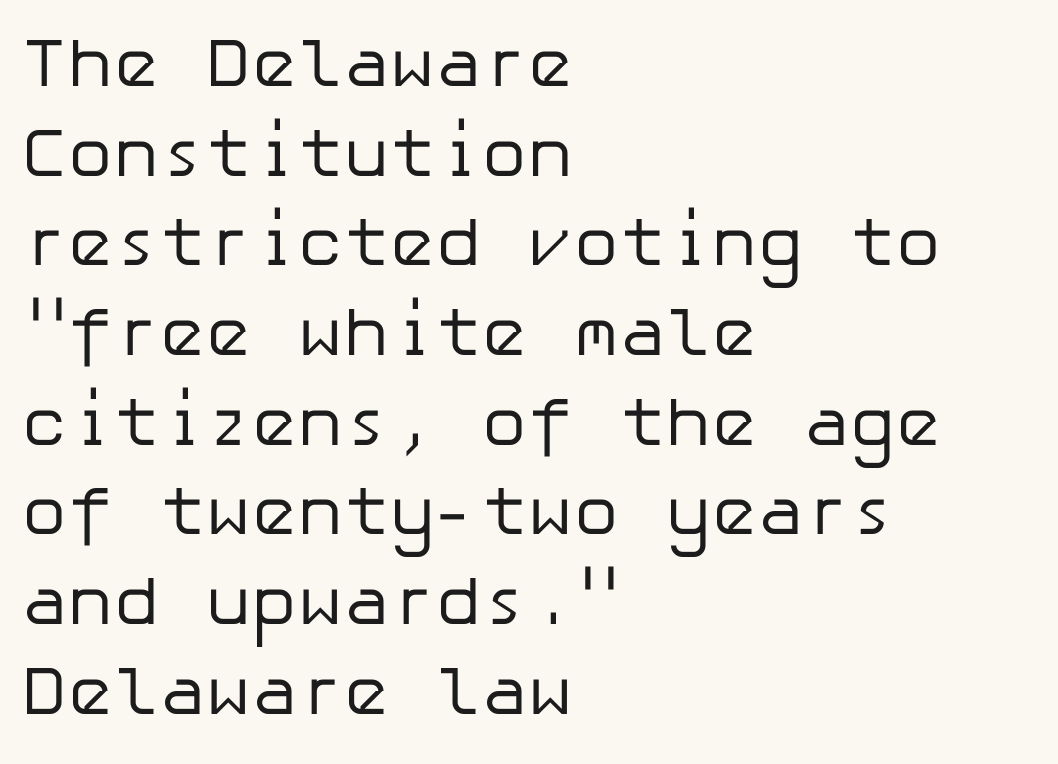
The image shows 69 px regular-weight sans-serif type, upright; set left-aligned, normal line spacing (1.3x), normal letter spacing, not underlined; low stroke contrast and a medium x-height.
